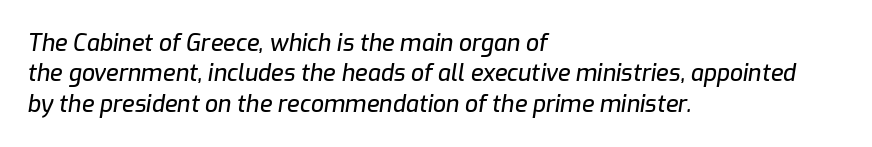
What stands out about the letter spacing? Nothing — it is the standard amount. Does the leading feel generous? No, just average. The glyphs are unaccompanied by any horizontal stroke below them. Reading down the block, your eye returns to a fixed left position each line.
